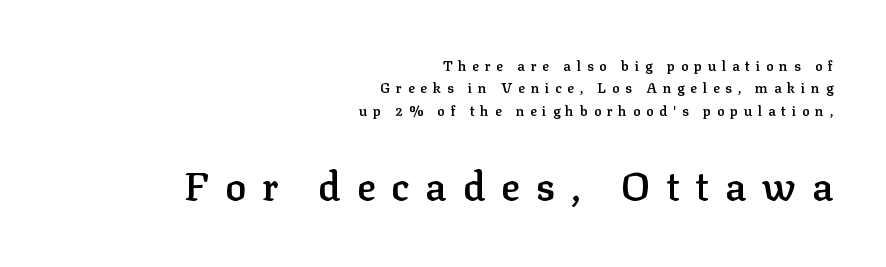
Visually the block forms a straight wall on the right and a jagged coastline on the left. The passage shown has open, widely tracked lettering throughout. Proportional: the letters do not fall into vertical columns. The passage shown is not underscored anywhere.
